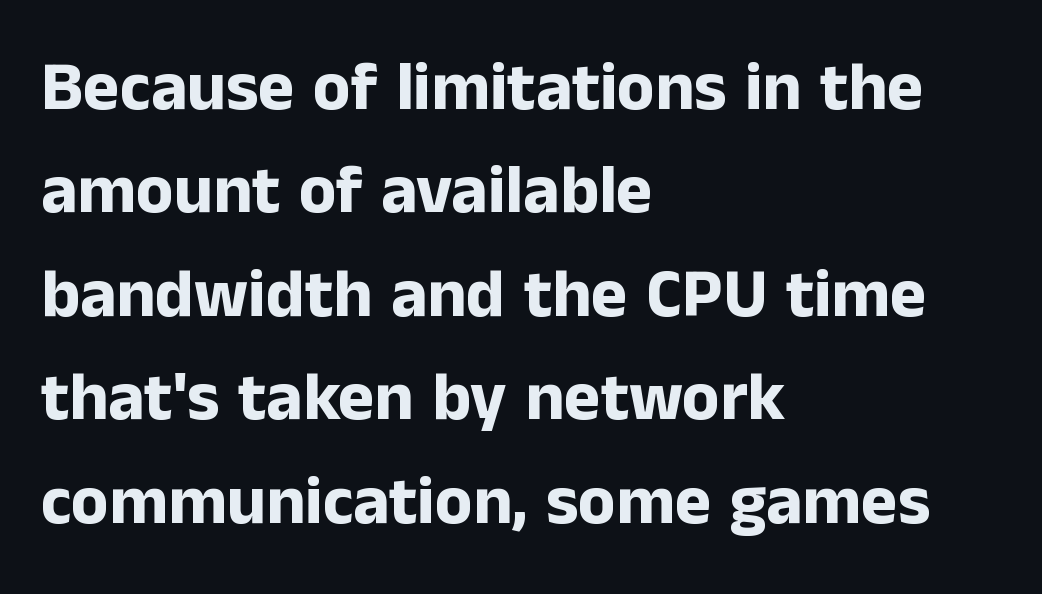
{"serif": "no", "italic": "no", "bold": "yes", "weight": "bold", "width": "normal", "stroke_contrast": "low", "x_height": "medium", "monospaced": "no", "underline": "no", "align": "left", "line_spacing": "normal", "line_spacing_ratio": 1.5, "letter_spacing": "normal", "letter_spacing_em": 0.0, "glyph_px": 69}
